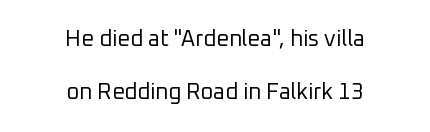
{"italic": "no", "bold": "no", "underline": "no", "align": "center", "line_spacing": "loose", "line_spacing_ratio": 2.39, "letter_spacing": "normal", "letter_spacing_em": 0.0, "glyph_px": 22}
